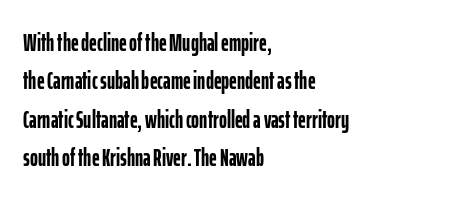
Check the space under the baseline: it is left empty. A classic flush-left, rag-right setting is used for this passage. These lines sit exactly where default settings would place them. Students, note that the glyphs here touch the page at normal intervals. The type sits square on the baseline with zero lean.
